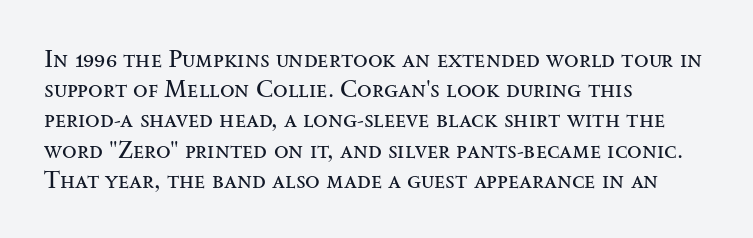
Q: Is the text bold? A: No.
Q: Is the text italic (slanted)? A: No, it is upright.
Q: Is the text underlined? A: No.
Q: How is the paragraph aligned? A: Left-aligned.
Q: Is the spacing between letters normal or unusually wide? A: Normal.
Q: Is the spacing between lines tight, normal or loose? A: Normal.
